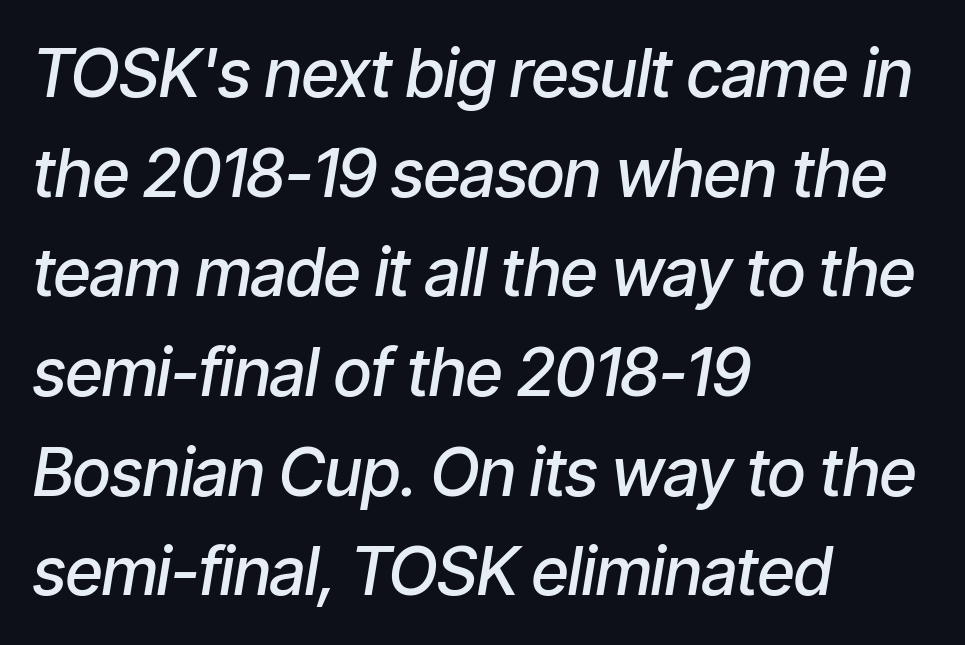
This is moderately heavy type, rendered in semibold. Descenders are the only things crossing below the line. Inter-character spacing is left at the font's built-in metrics. Do the characters align in a grid? No, the font is proportional. Visually the block forms a straight wall on the left and a jagged coastline on the right.
